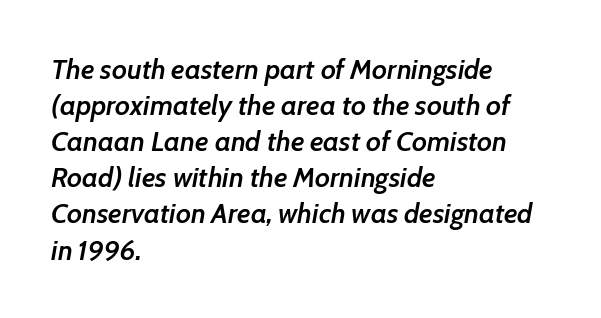
{"italic": "yes", "lean": "right", "slant_degrees": 7, "bold": "semi", "weight": "semibold", "width": "normal", "stroke_contrast": "low", "x_height": "medium", "monospaced": "no", "underline": "no", "align": "left", "line_spacing": "normal", "line_spacing_ratio": 1.29, "letter_spacing": "normal", "letter_spacing_em": 0.0, "glyph_px": 28}
